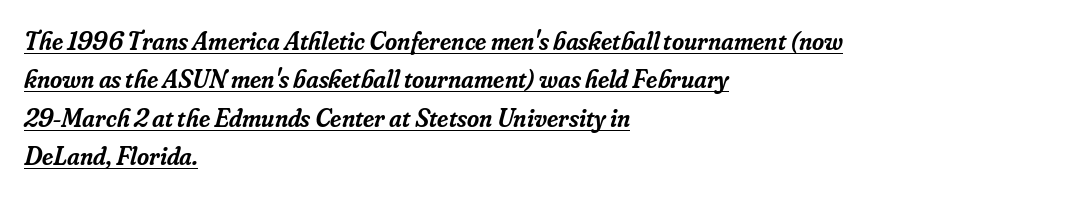
{"italic": "yes", "lean": "right", "slant_degrees": 16, "bold": "semi", "underline": "yes", "align": "left", "line_spacing": "normal", "line_spacing_ratio": 1.48, "letter_spacing": "normal", "letter_spacing_em": 0.0, "glyph_px": 26}
